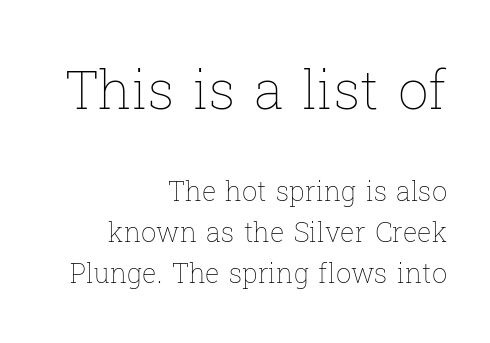
{"italic": "no", "bold": "no", "weight": "thin", "width": "normal", "stroke_contrast": "low", "x_height": "medium", "monospaced": "no", "underline": "no", "align": "right", "line_spacing": "normal", "line_spacing_ratio": 1.52, "letter_spacing": "normal", "letter_spacing_em": 0.0, "larger_block": "first", "size_ratio": 2.0, "glyph_px": 54}
